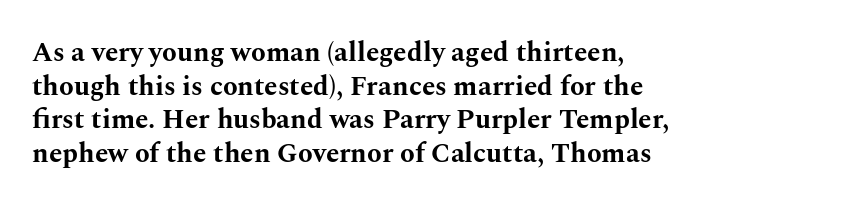
The image shows 27 px bold type, upright; set left-aligned, normal line spacing (1.25x), normal letter spacing, not underlined.
